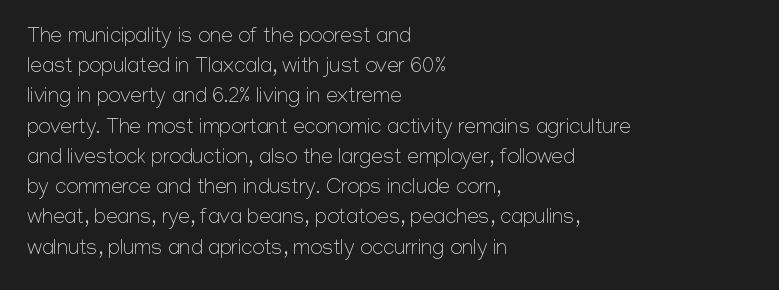
Regarding leading, the lines here are spaced in the standard way. Underline: absent. A classic flush-left, rag-right setting is used for this passage. Every character sits straight up, as roman type does.
